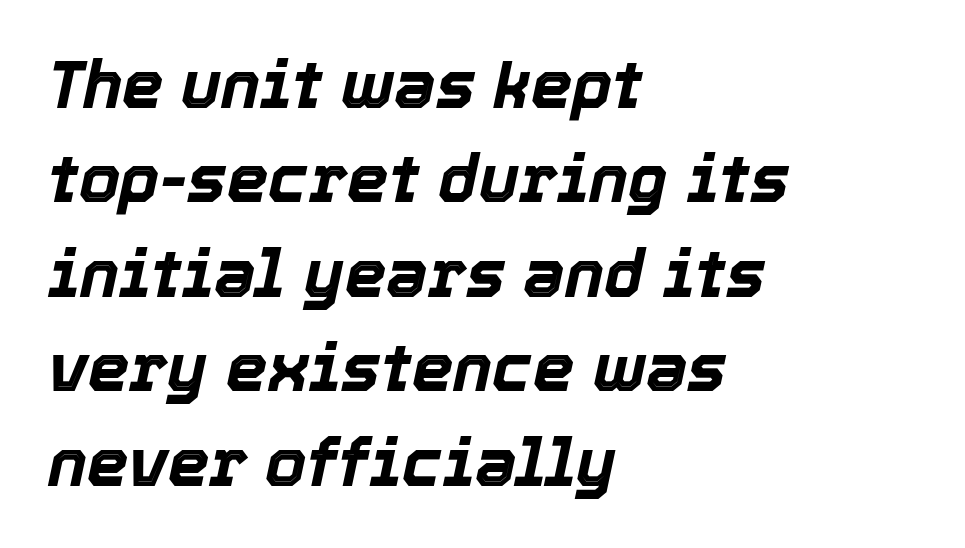
Q: Is the text bold? A: Yes.
Q: Is the text italic (slanted)? A: Yes, it leans right by about 12 degrees.
Q: Is the text underlined? A: No.
Q: How is the paragraph aligned? A: Left-aligned.
Q: Is the spacing between letters normal or unusually wide? A: Normal.
Q: Is the spacing between lines tight, normal or loose? A: Normal.
Q: Width (condensed, normal, or wide)? A: Normal.
Q: x-height? A: Medium.
Q: Monospaced? A: No.
